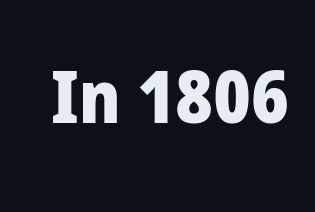
The image shows 73 px heavy sans-serif type, upright; set normal letter spacing, not underlined; low stroke contrast and a medium x-height.
